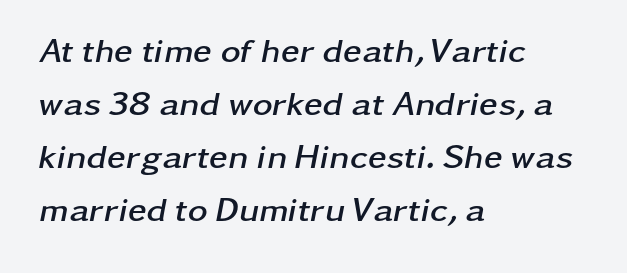
{"italic": "yes", "lean": "right", "slant_degrees": 11, "bold": "yes", "weight": "semibold", "width": "wide", "stroke_contrast": "low", "x_height": "medium", "monospaced": "no", "underline": "no", "align": "left", "line_spacing": "normal", "line_spacing_ratio": 1.56, "letter_spacing": "normal", "letter_spacing_em": 0.0, "glyph_px": 34}
